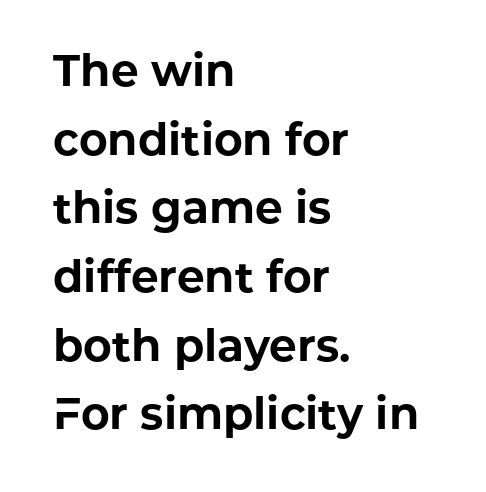
The image shows 44 px bold sans-serif type, upright; set left-aligned, normal line spacing (1.56x), normal letter spacing, not underlined; low stroke contrast and a medium x-height.
